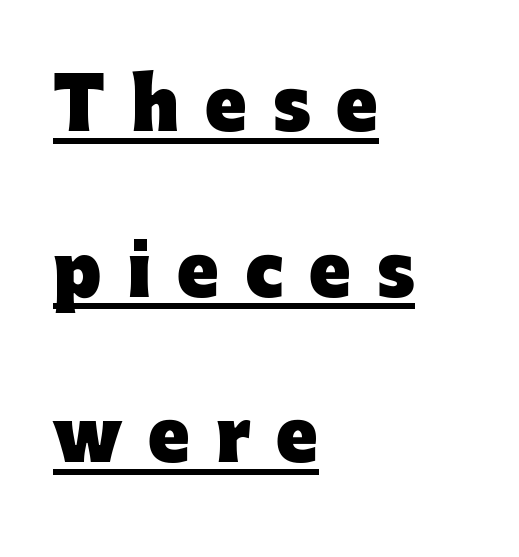
Q: Is the text bold? A: Yes.
Q: Is the text italic (slanted)? A: No, it is upright.
Q: Is the typeface a serif or a sans-serif typeface? A: Sans-serif.
Q: Is the text underlined? A: Yes.
Q: How is the paragraph aligned? A: Left-aligned.
Q: Is the spacing between letters normal or unusually wide? A: Unusually wide.
Q: Is the spacing between lines tight, normal or loose? A: Loose.
Q: Width (condensed, normal, or wide)? A: Normal.
Q: Stroke contrast? A: Low.
Q: x-height? A: Medium.
Q: Monospaced? A: No.
